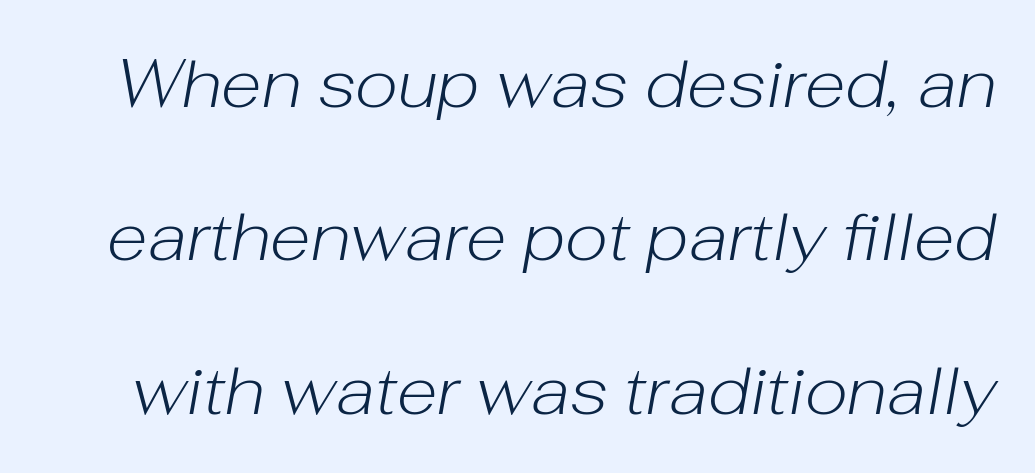
Q: Is the text bold? A: No.
Q: Is the text italic (slanted)? A: Yes, it leans right by about 10 degrees.
Q: Is the text underlined? A: No.
Q: Is the spacing between letters normal or unusually wide? A: Normal.
Q: Is the spacing between lines tight, normal or loose? A: Loose.
Q: Width (condensed, normal, or wide)? A: Normal.
Q: Stroke contrast? A: Low.
Q: x-height? A: Medium.
Q: Monospaced? A: No.
